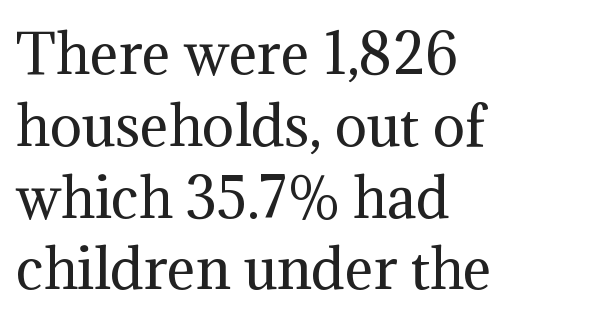
The lettering stays uniformly vertical, giving the passage a roman look. If you measured baseline to baseline, you'd find a middling distance. You can tell from the footed stems that serif type was used. This rendering features lettering with no underline. Compared with a centered layout, this one pins lines to the left instead.
